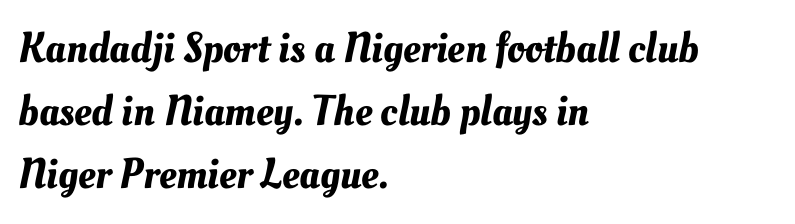
Q: Is the text underlined? A: No.
Q: How is the paragraph aligned? A: Left-aligned.
Q: Is the spacing between letters normal or unusually wide? A: Normal.
Q: Is the spacing between lines tight, normal or loose? A: Normal.
Q: Width (condensed, normal, or wide)? A: Normal.
Q: Stroke contrast? A: Medium.
Q: x-height? A: Small.
Q: Monospaced? A: No.
